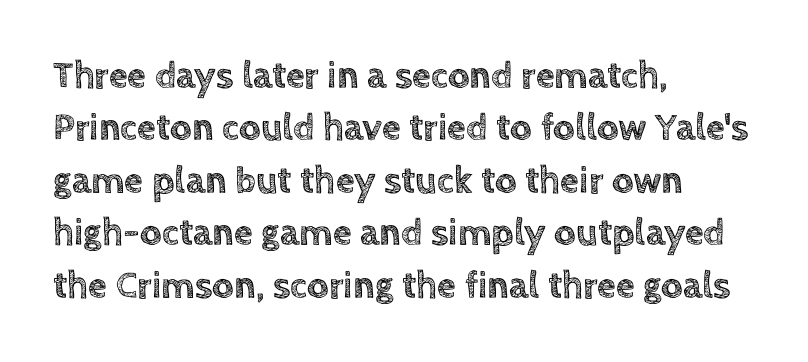
Q: Is the text italic (slanted)? A: No, it is upright.
Q: Is the text underlined? A: No.
Q: How is the paragraph aligned? A: Left-aligned.
Q: Is the spacing between letters normal or unusually wide? A: Normal.
Q: Is the spacing between lines tight, normal or loose? A: Normal.
Q: Width (condensed, normal, or wide)? A: Normal.
Q: x-height? A: Large.
Q: Monospaced? A: No.
